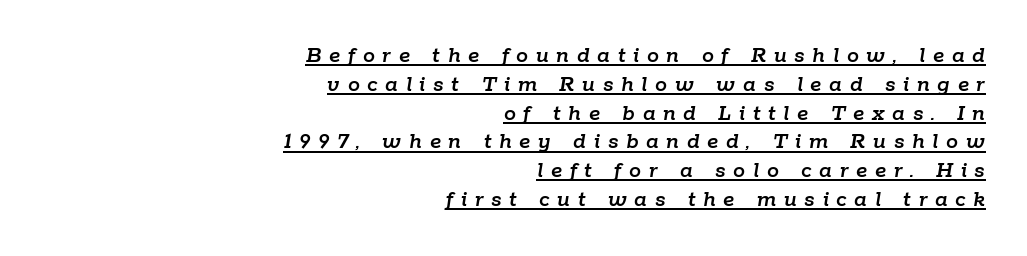
Short note: letters widely spaced. Notice how a bar underscores the lettering throughout. Where is the straight margin? On the right. The lettering tilts uniformly, giving the passage an italic look.
